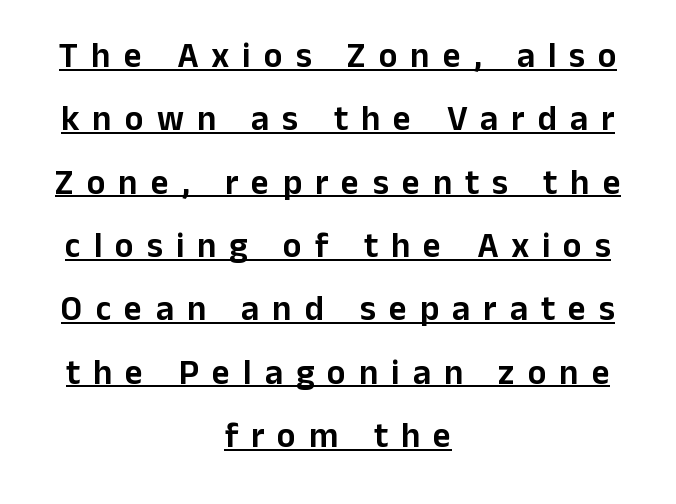
Does the type have serifs? No, each stem ends abruptly. Look at the tracking — it's clearly loosened, letters drifting apart. Beneath each row of characters lies a ruled line. This sample has the flowing, uneven cadence of proportional lettering. These lines were composed using upright roman letters. The lines in this sample share a center point and differ in where they start and stop.
